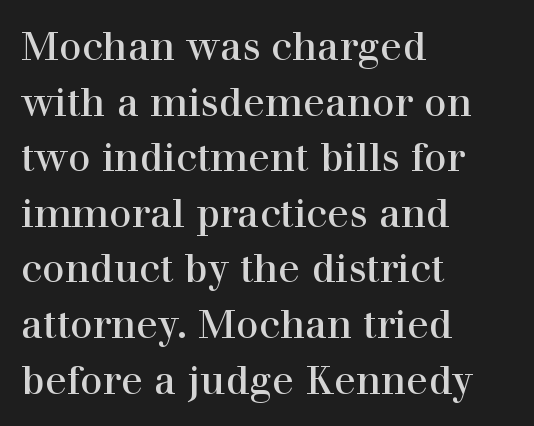
Q: Is the text bold? A: No.
Q: Is the text italic (slanted)? A: No, it is upright.
Q: Is the typeface a serif or a sans-serif typeface? A: Serif.
Q: Is the text underlined? A: No.
Q: How is the paragraph aligned? A: Left-aligned.
Q: Is the spacing between letters normal or unusually wide? A: Normal.
Q: Is the spacing between lines tight, normal or loose? A: Normal.
Q: Width (condensed, normal, or wide)? A: Normal.
Q: Stroke contrast? A: High.
Q: x-height? A: Medium.
Q: Monospaced? A: No.
